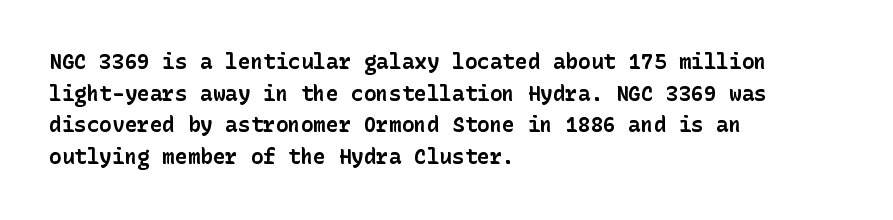
{"italic": "no", "bold": "yes", "underline": "no", "align": "left", "line_spacing": "normal", "line_spacing_ratio": 1.51, "letter_spacing": "normal", "letter_spacing_em": 0.0, "glyph_px": 21}
